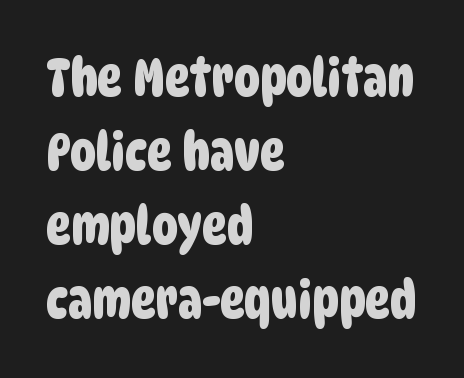
Q: Is the typeface a serif or a sans-serif typeface? A: Sans-serif.
Q: Is the text underlined? A: No.
Q: How is the paragraph aligned? A: Left-aligned.
Q: Is the spacing between letters normal or unusually wide? A: Normal.
Q: Is the spacing between lines tight, normal or loose? A: Normal.
Q: Width (condensed, normal, or wide)? A: Condensed.
Q: Stroke contrast? A: Low.
Q: x-height? A: Large.
Q: Monospaced? A: No.
